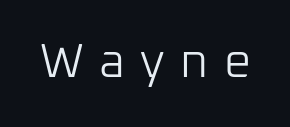
Q: Is the text bold? A: No.
Q: Is the text italic (slanted)? A: No, it is upright.
Q: Is the typeface a serif or a sans-serif typeface? A: Sans-serif.
Q: Is the text underlined? A: No.
Q: Is the spacing between letters normal or unusually wide? A: Unusually wide.
Q: Width (condensed, normal, or wide)? A: Normal.
Q: Stroke contrast? A: Low.
Q: x-height? A: Medium.
Q: Monospaced? A: No.
